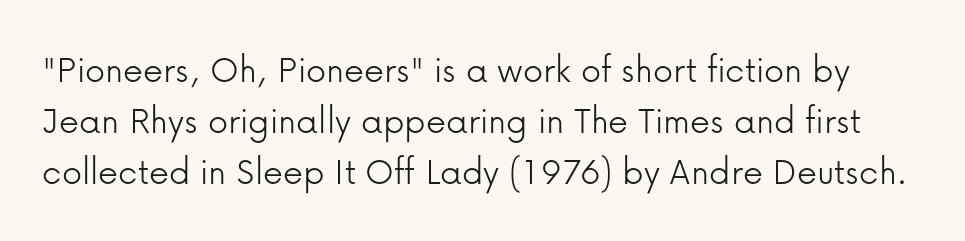
The words here are not underlined. The letters carry no serifs — their stems end cleanly without finishing strokes. Honestly, the row spacing looks completely unremarkable. No chunkiness to these letters — they're not bold. A typesetter would call this proportional, since set widths differ per character. A typesetter would call this zero additional tracking.
